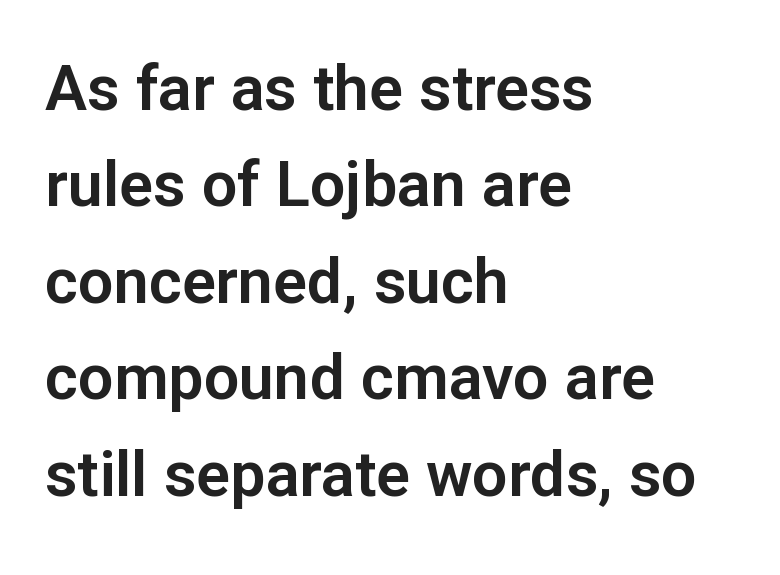
Q: Is the text italic (slanted)? A: No, it is upright.
Q: Is the typeface a serif or a sans-serif typeface? A: Sans-serif.
Q: Is the text underlined? A: No.
Q: How is the paragraph aligned? A: Left-aligned.
Q: Is the spacing between letters normal or unusually wide? A: Normal.
Q: Is the spacing between lines tight, normal or loose? A: Normal.
Q: Width (condensed, normal, or wide)? A: Normal.
Q: Stroke contrast? A: Low.
Q: x-height? A: Medium.
Q: Monospaced? A: No.
